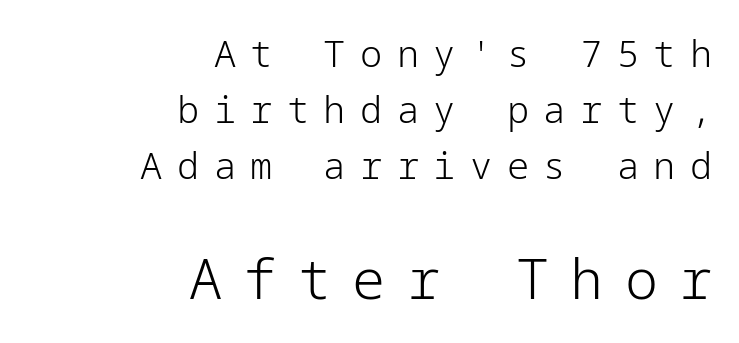
The text block is weighted toward the right margin, trailing off unevenly leftward. This is sans-serif lettering, the kind often seen on screens and signage. The following chunk of copy outweighs the initial chunk in type size. Leading matches the norm, producing a regular column.
